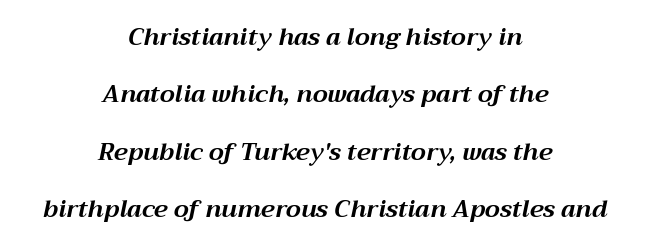
{"italic": "yes", "lean": "right", "slant_degrees": 12, "bold": "yes", "underline": "no", "align": "center", "line_spacing": "loose", "line_spacing_ratio": 2.39, "letter_spacing": "normal", "letter_spacing_em": 0.0, "glyph_px": 24}
